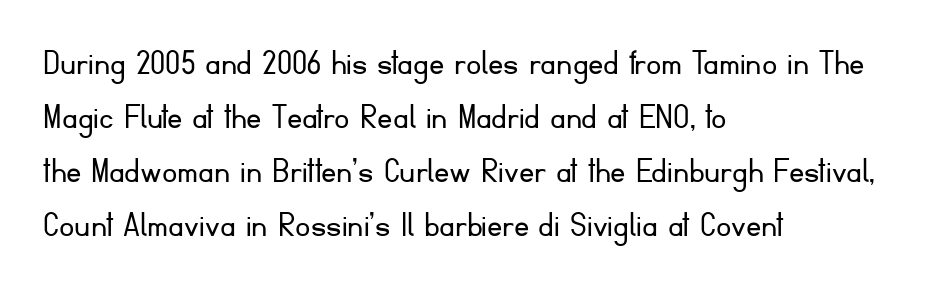
Q: Is the text bold? A: No.
Q: Is the text italic (slanted)? A: No, it is upright.
Q: Is the typeface a serif or a sans-serif typeface? A: Sans-serif.
Q: Is the text underlined? A: No.
Q: How is the paragraph aligned? A: Left-aligned.
Q: Is the spacing between letters normal or unusually wide? A: Normal.
Q: Is the spacing between lines tight, normal or loose? A: Normal.
Q: Width (condensed, normal, or wide)? A: Normal.
Q: Stroke contrast? A: Low.
Q: x-height? A: Small.
Q: Monospaced? A: No.
